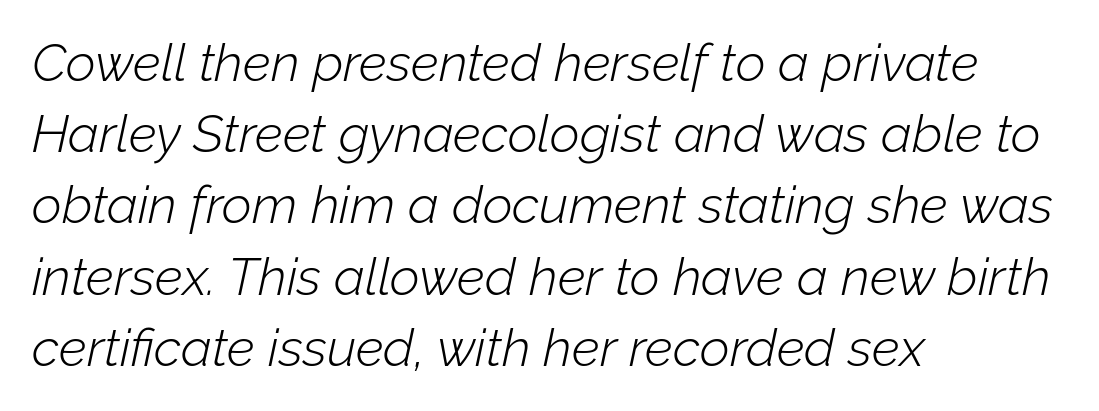
The image shows 52 px light type, italic (leaning right); set left-aligned, normal line spacing (1.37x), normal letter spacing, not underlined; low stroke contrast and a medium x-height.
